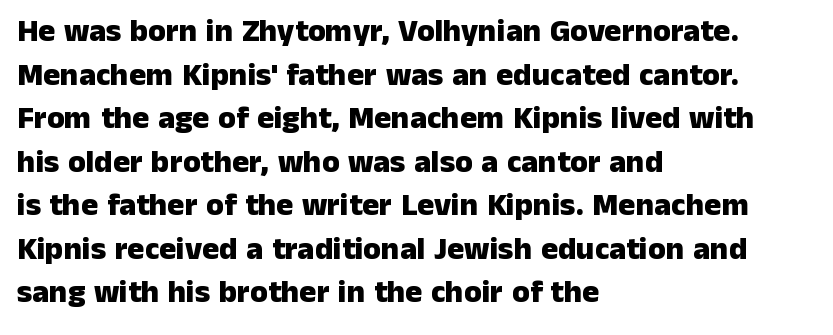
Spacing between characters is what you'd get straight out of the box. Notice how descenders clear the ascenders below comfortably — that's standard leading. The passage shown is emphatically bold. The face used here is proportionally spaced, like ordinary book or web type.
